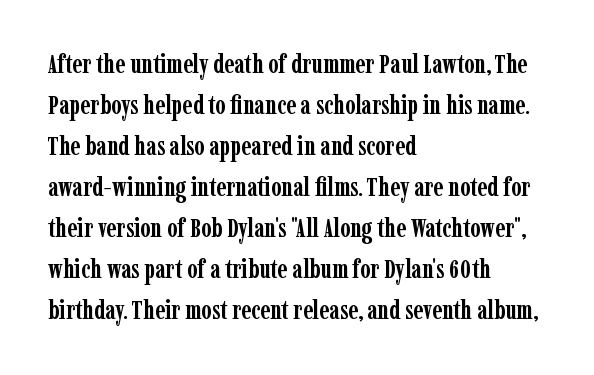
{"italic": "no", "bold": "yes", "underline": "no", "align": "left", "line_spacing": "normal", "line_spacing_ratio": 1.58, "letter_spacing": "normal", "letter_spacing_em": 0.0, "glyph_px": 26}
